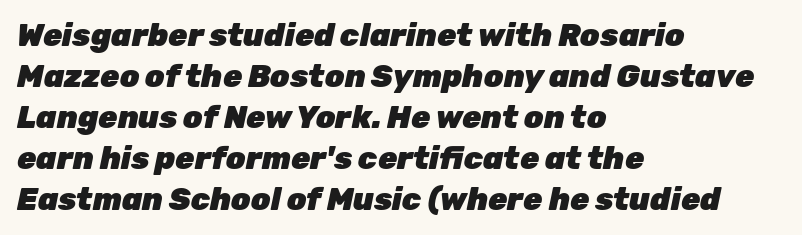
Q: Is the text bold? A: Yes.
Q: Is the text italic (slanted)? A: Yes, it leans right by about 12 degrees.
Q: Is the text underlined? A: No.
Q: How is the paragraph aligned? A: Left-aligned.
Q: Is the spacing between letters normal or unusually wide? A: Normal.
Q: Is the spacing between lines tight, normal or loose? A: Normal.
Q: Width (condensed, normal, or wide)? A: Normal.
Q: Stroke contrast? A: Low.
Q: x-height? A: Medium.
Q: Monospaced? A: No.
